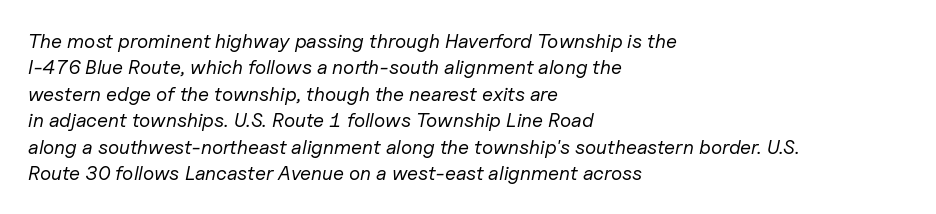
{"italic": "yes", "lean": "right", "slant_degrees": 11, "bold": "no", "underline": "no", "align": "left", "line_spacing": "normal", "line_spacing_ratio": 1.32, "letter_spacing": "normal", "letter_spacing_em": 0.0, "glyph_px": 20}
